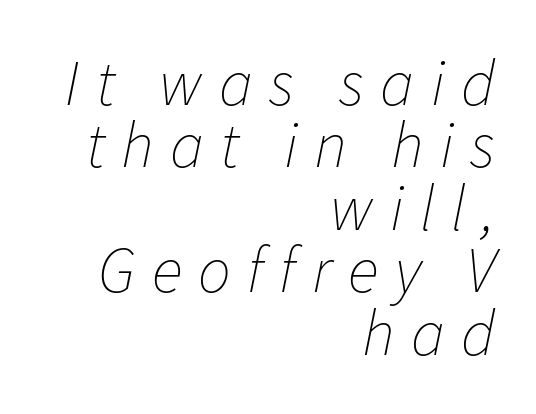
The image shows 65 px thin type, italic (leaning right); set right-aligned, tight line spacing (0.96x), unusually wide letter spacing (+0.25 em), not underlined; low stroke contrast and a medium x-height.
